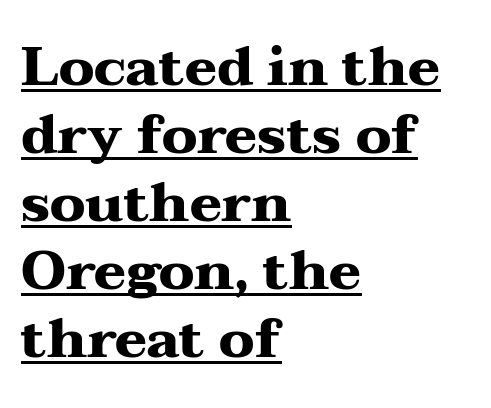
The image shows 54 px heavy, wide serif type, upright; set left-aligned, normal line spacing (1.26x), normal letter spacing, underlined; medium stroke contrast and a medium x-height.
